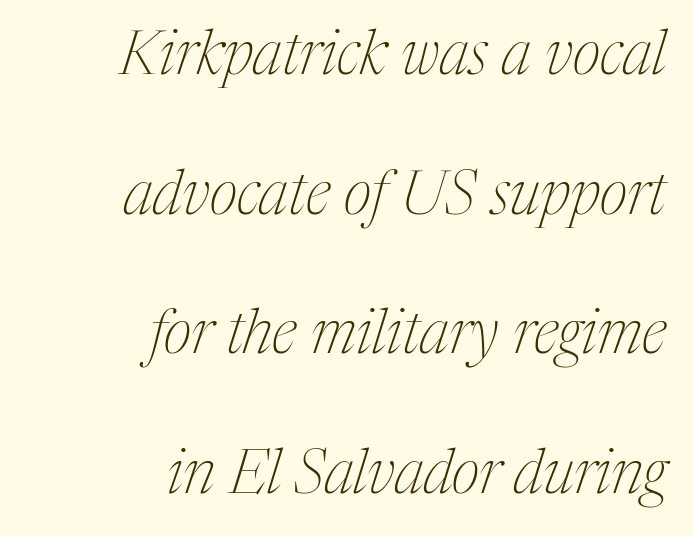
{"serif": "yes", "italic": "yes", "lean": "right", "slant_degrees": 17, "bold": "no", "weight": "thin", "width": "condensed", "stroke_contrast": "medium", "x_height": "medium", "monospaced": "no", "underline": "no", "align": "right", "line_spacing": "loose", "line_spacing_ratio": 2.29, "letter_spacing": "normal", "letter_spacing_em": 0.0, "glyph_px": 61}
